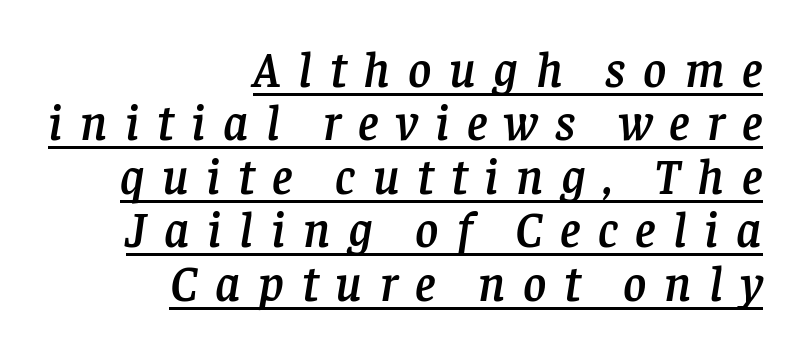
The image shows 50 px serif type, italic (leaning right); set right-aligned, tight line spacing (1.07x), unusually wide letter spacing (+0.35 em), underlined; low stroke contrast and a large x-height.
